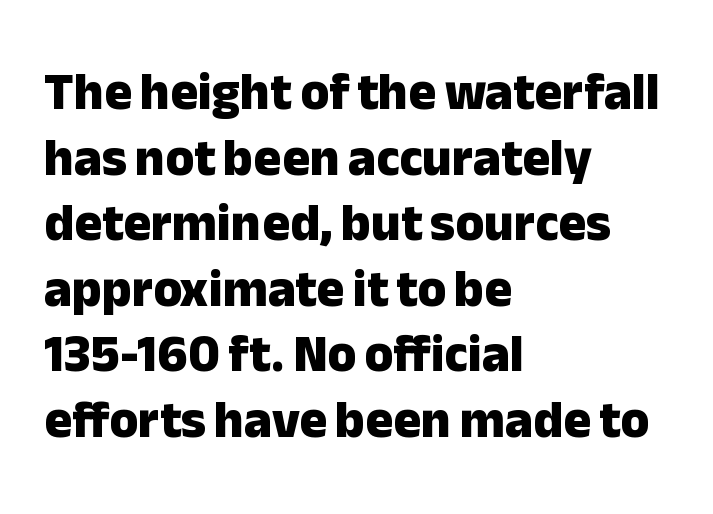
Q: Is the text bold? A: Yes.
Q: Is the text italic (slanted)? A: No, it is upright.
Q: Is the typeface a serif or a sans-serif typeface? A: Sans-serif.
Q: Is the text underlined? A: No.
Q: How is the paragraph aligned? A: Left-aligned.
Q: Is the spacing between letters normal or unusually wide? A: Normal.
Q: Is the spacing between lines tight, normal or loose? A: Normal.
Q: Width (condensed, normal, or wide)? A: Normal.
Q: Stroke contrast? A: Low.
Q: x-height? A: Medium.
Q: Monospaced? A: No.
